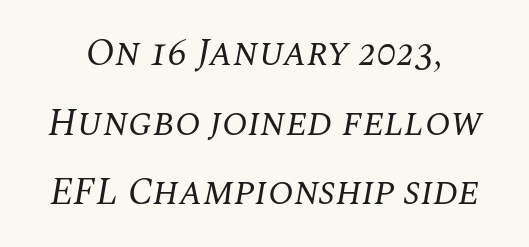
Letter spacing: default. The characters are drawn with everyday or finer stroke widths. Type style note: has serifs. Type without underlining. Varying glyph widths throughout — classic text-font behaviour.
